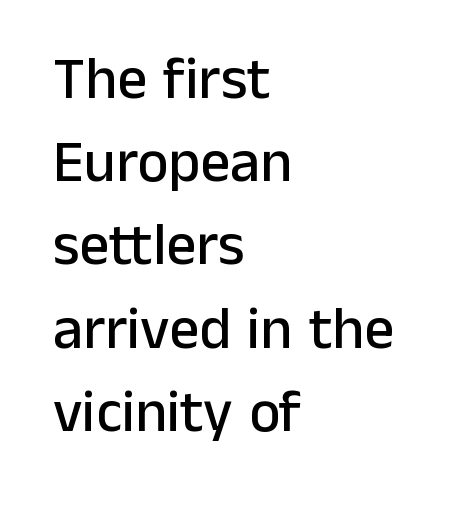
{"serif": "no", "italic": "no", "width": "normal", "stroke_contrast": "low", "x_height": "medium", "monospaced": "no", "underline": "no", "align": "left", "line_spacing": "normal", "line_spacing_ratio": 1.41, "letter_spacing": "normal", "letter_spacing_em": 0.0, "glyph_px": 59}
